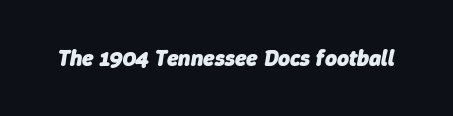
Q: Is the text bold? A: Yes.
Q: Is the text italic (slanted)? A: Yes, it leans right by about 9 degrees.
Q: Is the text underlined? A: No.
Q: Is the spacing between letters normal or unusually wide? A: Normal.
